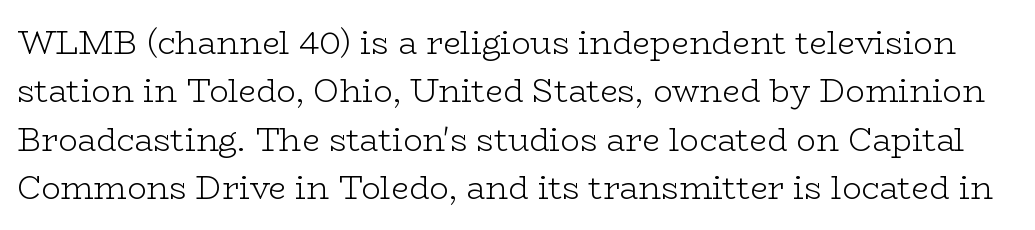
Typographically, this falls in the serif category. A quiet, ordinary-to-light weight characterises the typeface. Here the glyphs are tracked normally, forming tight word shapes. The zone under the glyphs is completely vacant. Leading matches the norm, producing a regular column. Tall strokes in this sample are plumb rather than angled.
